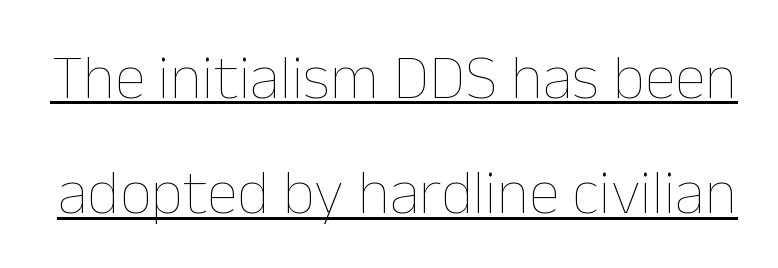
Q: Is the text bold? A: No.
Q: Is the text italic (slanted)? A: No, it is upright.
Q: Is the text underlined? A: Yes.
Q: Is the spacing between letters normal or unusually wide? A: Normal.
Q: Width (condensed, normal, or wide)? A: Normal.
Q: Stroke contrast? A: Low.
Q: x-height? A: Medium.
Q: Monospaced? A: No.
